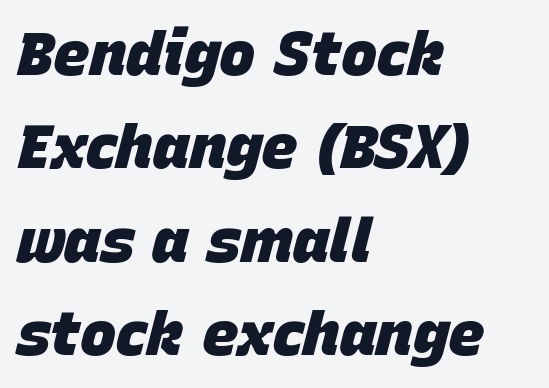
{"italic": "yes", "lean": "right", "slant_degrees": 15, "bold": "yes", "weight": "heavy", "width": "normal", "stroke_contrast": "low", "x_height": "large", "monospaced": "no", "underline": "no", "align": "left", "line_spacing": "normal", "line_spacing_ratio": 1.53, "letter_spacing": "normal", "letter_spacing_em": 0.0, "glyph_px": 61}
